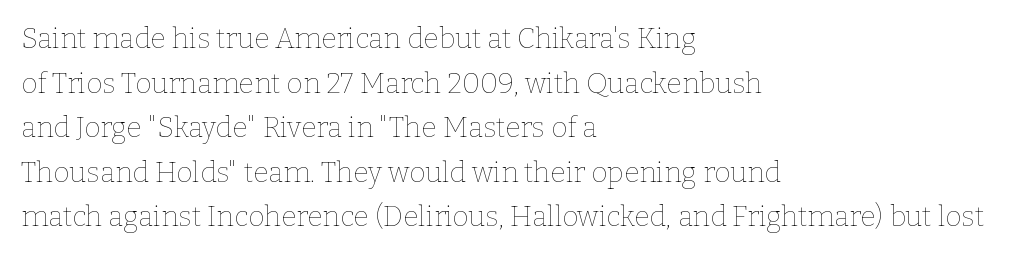
{"italic": "no", "bold": "no", "weight": "thin", "width": "normal", "stroke_contrast": "low", "x_height": "medium", "monospaced": "no", "underline": "no", "align": "left", "line_spacing": "normal", "line_spacing_ratio": 1.59, "letter_spacing": "normal", "letter_spacing_em": 0.0, "glyph_px": 28}
